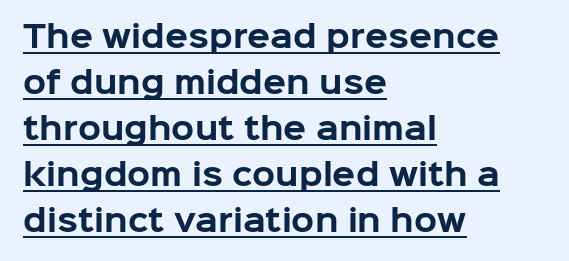
Q: Is the text bold? A: Yes.
Q: Is the text italic (slanted)? A: No, it is upright.
Q: Is the typeface a serif or a sans-serif typeface? A: Sans-serif.
Q: Is the text underlined? A: Yes.
Q: How is the paragraph aligned? A: Left-aligned.
Q: Is the spacing between letters normal or unusually wide? A: Normal.
Q: Is the spacing between lines tight, normal or loose? A: Normal.
Q: Width (condensed, normal, or wide)? A: Normal.
Q: Stroke contrast? A: Low.
Q: x-height? A: Medium.
Q: Monospaced? A: No.
